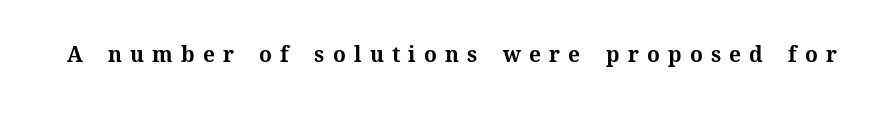
The image shows 21 px bold type, upright; set unusually wide letter spacing (+0.39 em), not underlined.
